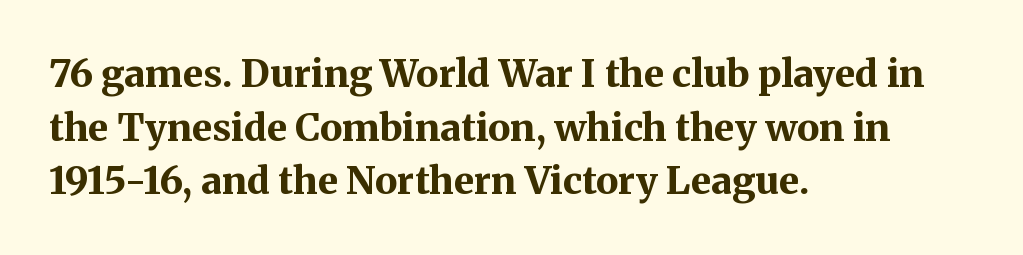
Think of a printed novel: that variable character pitch is what you see here. The type sits square on the baseline with zero lean. The typesetting leans heavy: a genuine bold. The typeface chosen for these lines features serifs. Bare-footed words on every line. How are the letters spaced? Ordinarily, with no added tracking.
